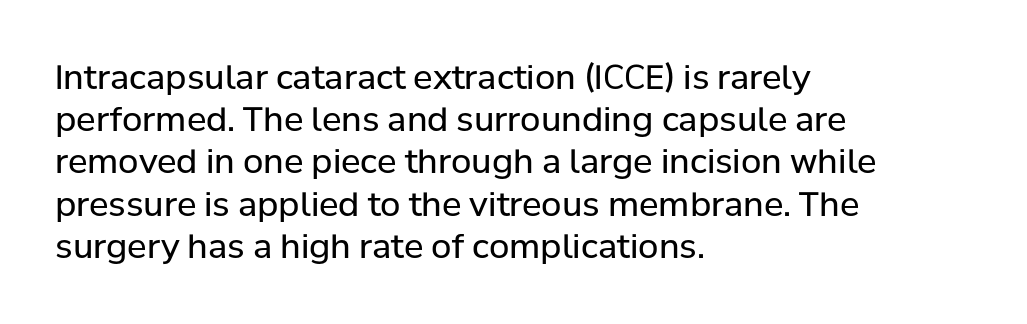
{"serif": "no", "italic": "no", "bold": "no", "weight": "regular", "width": "normal", "stroke_contrast": "low", "x_height": "medium", "monospaced": "no", "underline": "no", "align": "left", "line_spacing": "normal", "line_spacing_ratio": 1.28, "letter_spacing": "normal", "letter_spacing_em": 0.0, "glyph_px": 33}
